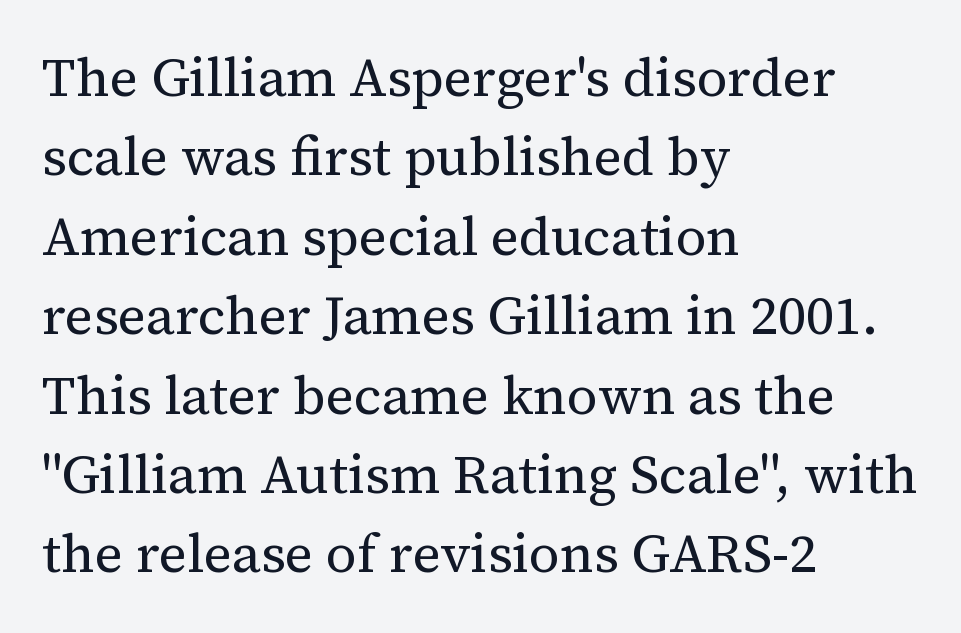
When letters stand straight like this, we call the style roman or upright. Honestly, the row spacing looks completely unremarkable. Note: serifs present on the glyphs. The lines are quadded left.
